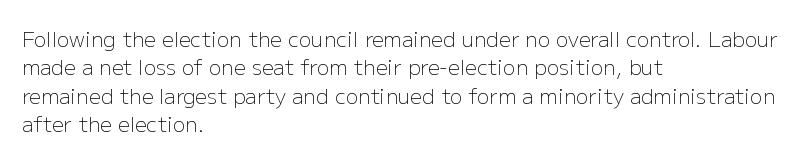
The image shows 21 px text type, upright; set left-aligned, normal line spacing (1.35x), normal letter spacing, not underlined.
